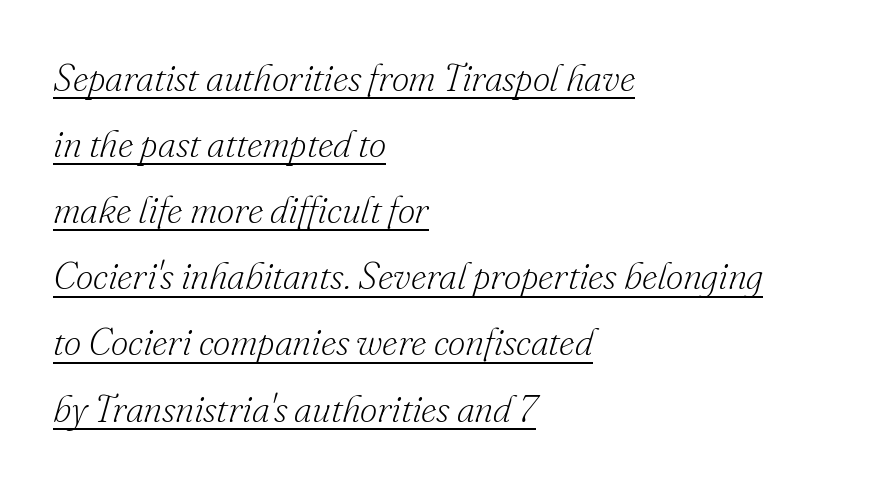
Q: Is the text bold? A: No.
Q: Is the text italic (slanted)? A: Yes, it leans right by about 16 degrees.
Q: Is the typeface a serif or a sans-serif typeface? A: Serif.
Q: Is the text underlined? A: Yes.
Q: How is the paragraph aligned? A: Left-aligned.
Q: Is the spacing between letters normal or unusually wide? A: Normal.
Q: Width (condensed, normal, or wide)? A: Normal.
Q: Stroke contrast? A: Low.
Q: x-height? A: Small.
Q: Monospaced? A: No.
